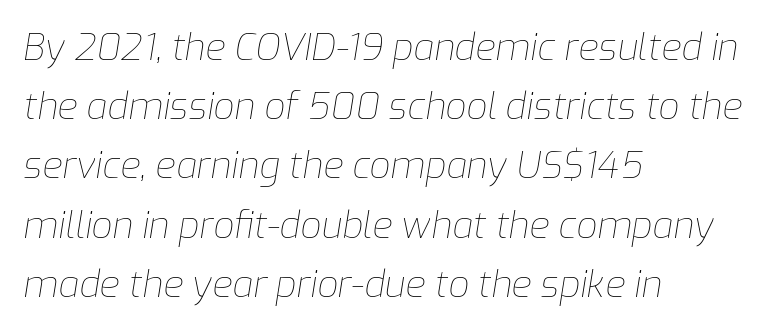
The image shows 37 px thin type, italic (leaning right); set left-aligned, normal line spacing (1.6x), normal letter spacing, not underlined; low stroke contrast and a medium x-height.
